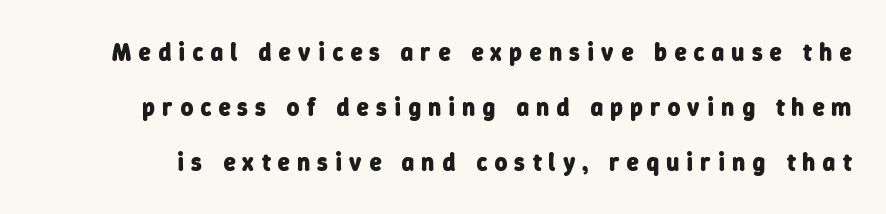
{"bold": "yes", "underline": "no", "line_spacing": "loose", "line_spacing_ratio": 2.3, "letter_spacing": "wide", "letter_spacing_em": 0.31, "glyph_px": 24}
